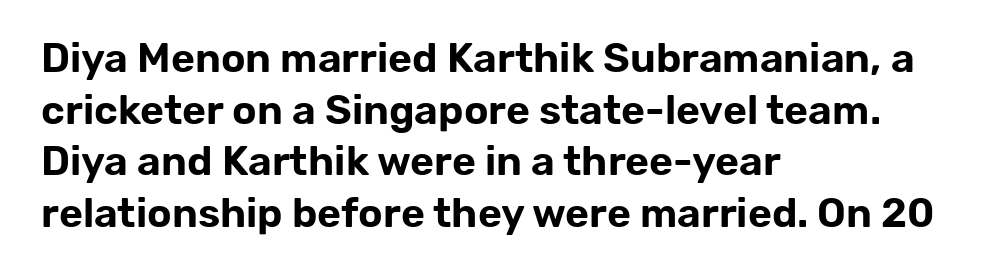
Q: Is the text italic (slanted)? A: No, it is upright.
Q: Is the typeface a serif or a sans-serif typeface? A: Sans-serif.
Q: Is the text underlined? A: No.
Q: How is the paragraph aligned? A: Left-aligned.
Q: Is the spacing between letters normal or unusually wide? A: Normal.
Q: Is the spacing between lines tight, normal or loose? A: Normal.
Q: Width (condensed, normal, or wide)? A: Normal.
Q: Stroke contrast? A: Low.
Q: x-height? A: Medium.
Q: Monospaced? A: No.
